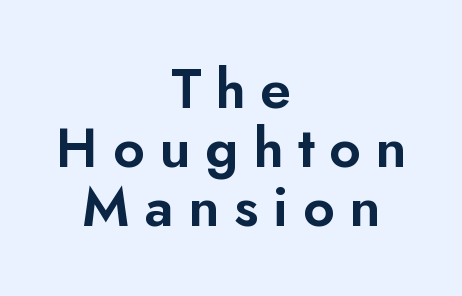
{"serif": "no", "italic": "no", "width": "normal", "stroke_contrast": "low", "x_height": "small", "monospaced": "no", "underline": "no", "align": "center", "line_spacing": "tight", "line_spacing_ratio": 1.07, "letter_spacing": "wide", "letter_spacing_em": 0.27, "glyph_px": 55}
